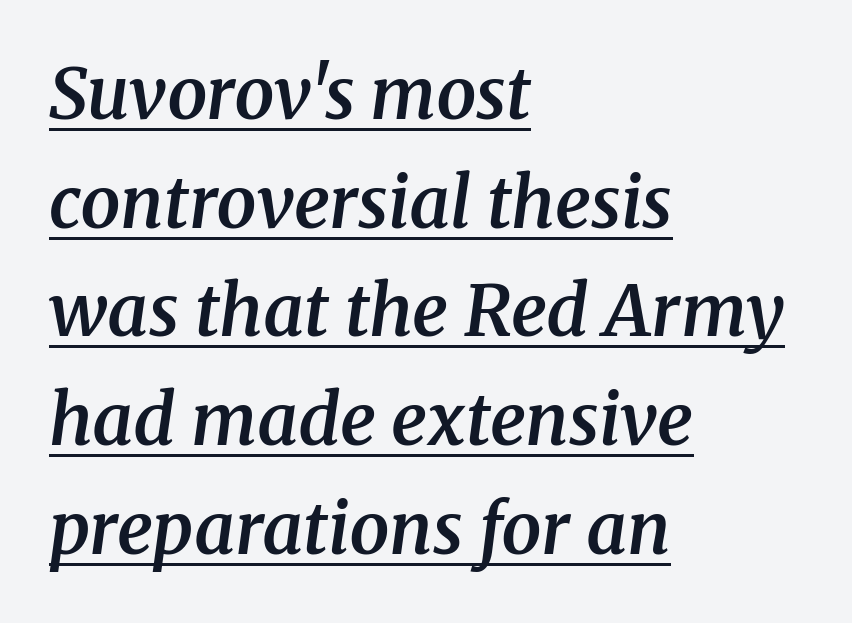
Q: Is the text bold? A: Semi-bold.
Q: Is the text italic (slanted)? A: Yes, it leans right by about 8 degrees.
Q: Is the typeface a serif or a sans-serif typeface? A: Serif.
Q: Is the text underlined? A: Yes.
Q: How is the paragraph aligned? A: Left-aligned.
Q: Is the spacing between letters normal or unusually wide? A: Normal.
Q: Is the spacing between lines tight, normal or loose? A: Normal.
Q: Width (condensed, normal, or wide)? A: Normal.
Q: Stroke contrast? A: Medium.
Q: x-height? A: Medium.
Q: Monospaced? A: No.
